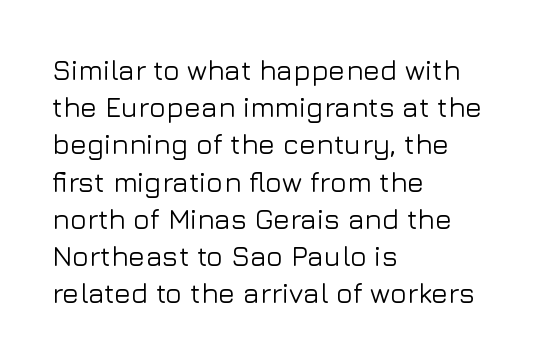
The image shows 28 px sans-serif type, upright; set left-aligned, normal line spacing (1.33x), normal letter spacing, not underlined; low stroke contrast and a medium x-height.
